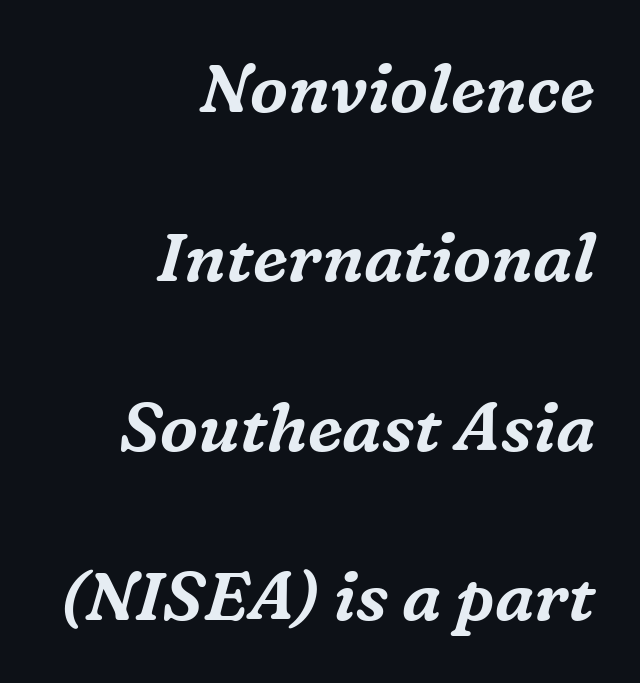
{"serif": "yes", "italic": "yes", "lean": "right", "slant_degrees": 16, "width": "normal", "stroke_contrast": "medium", "x_height": "medium", "monospaced": "no", "underline": "no", "align": "right", "line_spacing": "loose", "line_spacing_ratio": 2.49, "letter_spacing": "normal", "letter_spacing_em": 0.0, "glyph_px": 68}
